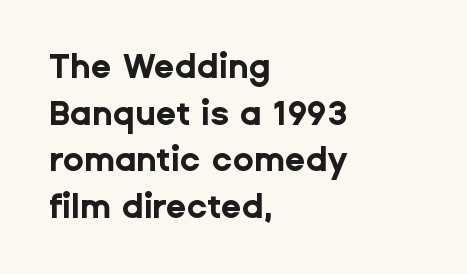
The typeface chosen for these lines omits serifs. The designer left line spacing at the default. The strokes are fattened all the way to bold. Think of a printed novel: that variable character pitch is what you see here. The ragged edge is on the right, which tells us the setting is flush left.
